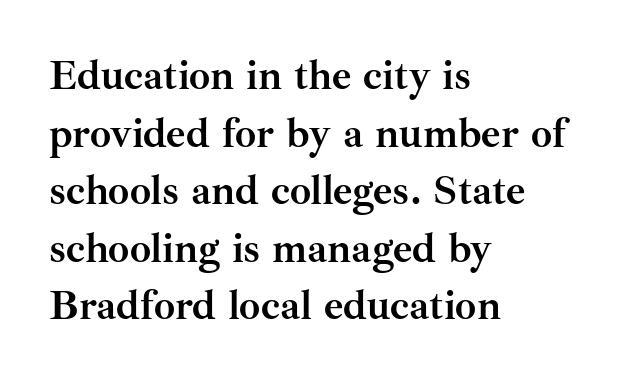
{"serif": "yes", "italic": "no", "bold": "yes", "weight": "semibold", "width": "normal", "stroke_contrast": "medium", "x_height": "small", "monospaced": "no", "underline": "no", "align": "left", "line_spacing": "normal", "line_spacing_ratio": 1.37, "letter_spacing": "normal", "letter_spacing_em": 0.0, "glyph_px": 42}
